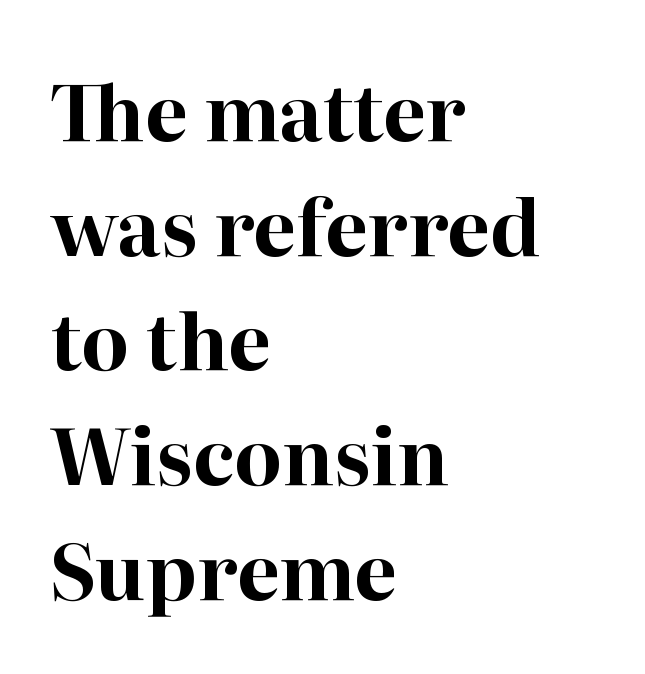
The image shows 77 px bold serif type, upright; set left-aligned, normal line spacing (1.49x), normal letter spacing, not underlined; high stroke contrast and a medium x-height.
